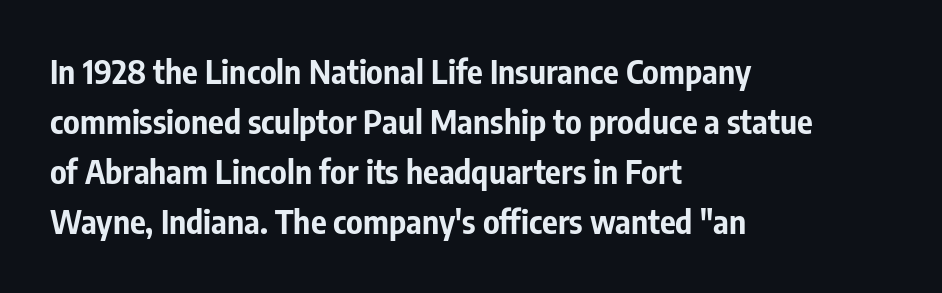
Weight check: bold — yes, fully. These lines were composed using upright roman letters. Anything drawn beneath the words? Only blank space. Regarding serifs, this sample does without them.
